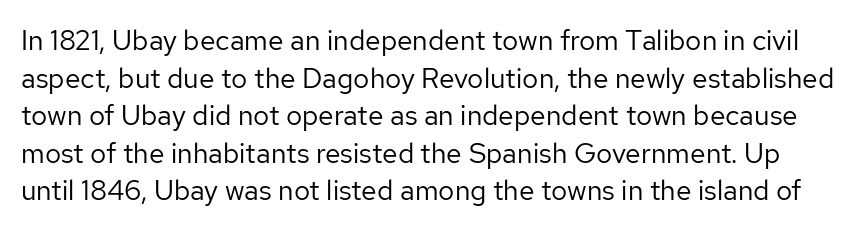
Honestly, the letter spacing is just normal — you wouldn't notice it. Reading down the column, the eye jumps a familiar distance to each next line. In terms of posture, this sample is upright. Only glyphs here, with clear space below each row.
